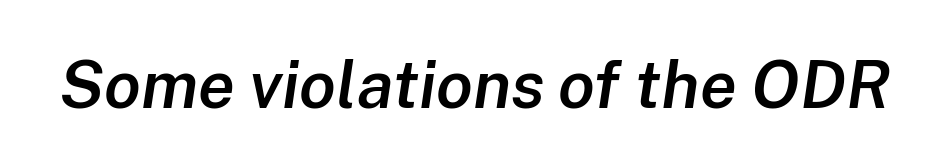
A fair bit of extra ink — the face is semibold, not bold. Clear beneath every line of the passage. Standard letterfit; no display-style spreading of the glyphs. The glyphs look as if they've been sheared to an angle.
